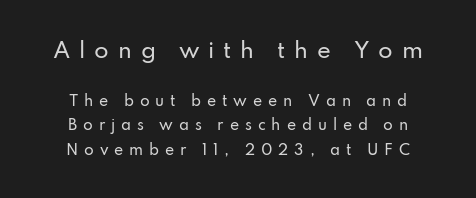
Does the bottom block carry the larger type? No, the top block does. The face used here is rendered with a markedly widened letterfit. Any mark beneath the type? The region is blank. No italicization has been applied; the sample stays upright.
